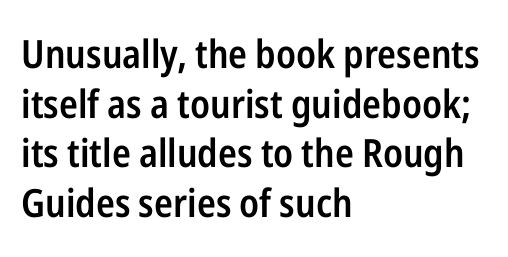
{"serif": "no", "italic": "no", "bold": "semi", "weight": "semibold", "width": "condensed", "stroke_contrast": "low", "x_height": "medium", "monospaced": "no", "underline": "no", "align": "left", "line_spacing": "normal", "line_spacing_ratio": 1.27, "letter_spacing": "normal", "letter_spacing_em": 0.0, "glyph_px": 39}
